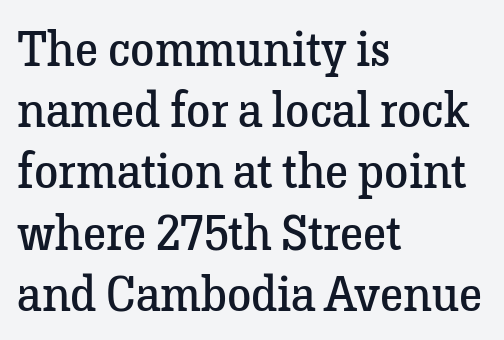
The image shows 49 px regular-weight serif type, upright; set left-aligned, normal line spacing (1.25x), normal letter spacing, not underlined; low stroke contrast and a medium x-height.
